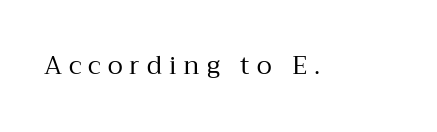
{"italic": "no", "bold": "no", "underline": "no", "letter_spacing": "wide", "letter_spacing_em": 0.28, "glyph_px": 25}
